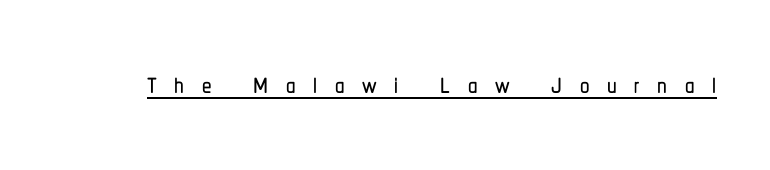
The image shows 38 px condensed sans-serif type, upright; set unusually wide letter spacing (+0.46 em), underlined; low stroke contrast and a medium x-height.
